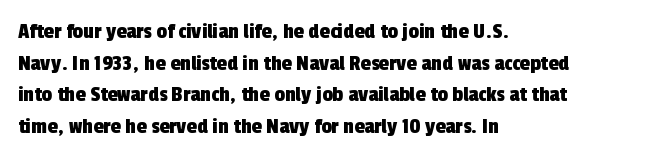
The image shows 23 px text type; set left-aligned, normal line spacing (1.38x), normal letter spacing, not underlined.
